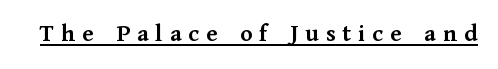
Q: Is the text bold? A: Yes.
Q: Is the text italic (slanted)? A: No, it is upright.
Q: Is the text underlined? A: Yes.
Q: Is the spacing between letters normal or unusually wide? A: Unusually wide.
